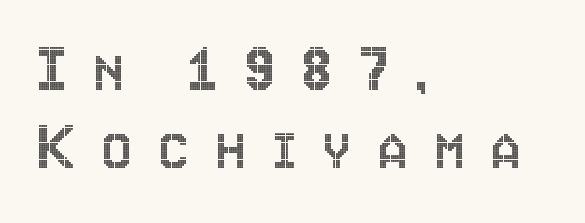
{"italic": "no", "width": "condensed", "x_height": "large", "monospaced": "no", "underline": "no", "align": "left", "line_spacing": "tight", "line_spacing_ratio": 1.1, "letter_spacing": "wide", "letter_spacing_em": 0.35, "glyph_px": 71}
